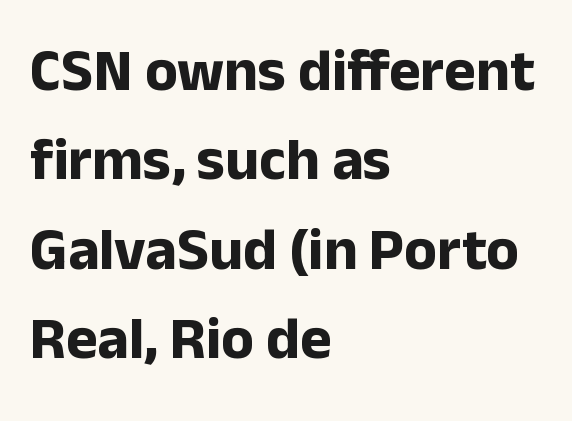
Q: Is the text bold? A: Yes.
Q: Is the text italic (slanted)? A: No, it is upright.
Q: Is the typeface a serif or a sans-serif typeface? A: Sans-serif.
Q: Is the text underlined? A: No.
Q: How is the paragraph aligned? A: Left-aligned.
Q: Is the spacing between letters normal or unusually wide? A: Normal.
Q: Is the spacing between lines tight, normal or loose? A: Normal.
Q: Width (condensed, normal, or wide)? A: Normal.
Q: Stroke contrast? A: Low.
Q: x-height? A: Medium.
Q: Monospaced? A: No.
